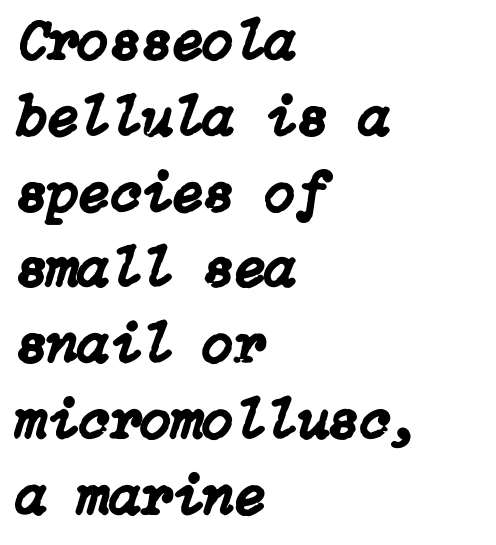
In terms of letterspacing, this is plain default setting. The area under the type is left untouched. Left-aligned paragraph, ragged on the right. The letters are slanted; this is an italic face. How would I describe the line gaps? Plain and ordinary.
